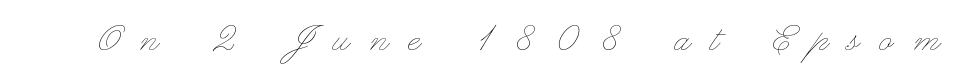
{"bold": "no", "weight": "thin", "width": "wide", "stroke_contrast": "low", "x_height": "small", "monospaced": "no", "underline": "no", "letter_spacing": "wide", "letter_spacing_em": 0.44, "glyph_px": 46}
